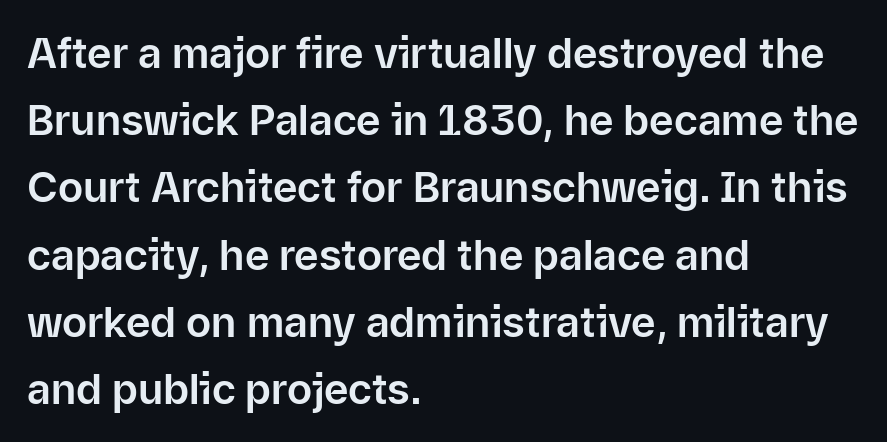
The image shows 42 px sans-serif type, upright; set left-aligned, normal line spacing (1.6x), normal letter spacing, not underlined; low stroke contrast and a medium x-height.
